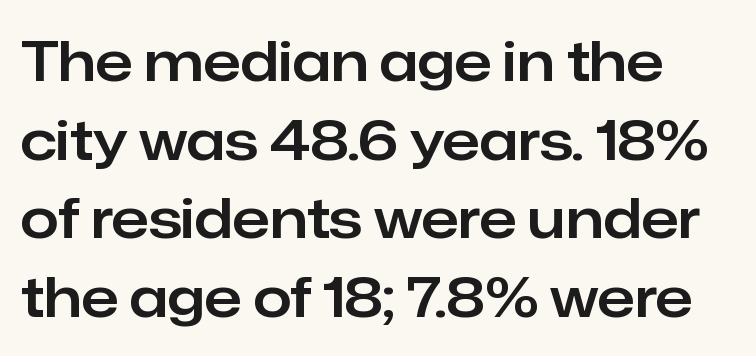
Q: Is the text italic (slanted)? A: No, it is upright.
Q: Is the typeface a serif or a sans-serif typeface? A: Sans-serif.
Q: Is the text underlined? A: No.
Q: Is the spacing between letters normal or unusually wide? A: Normal.
Q: Is the spacing between lines tight, normal or loose? A: Normal.
Q: Width (condensed, normal, or wide)? A: Normal.
Q: Stroke contrast? A: Low.
Q: x-height? A: Medium.
Q: Monospaced? A: No.
